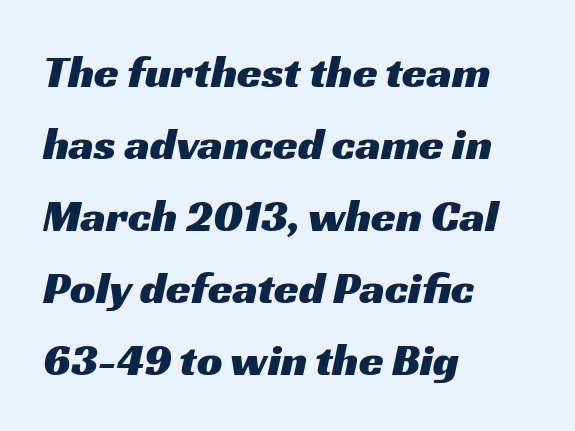
{"serif": "no", "width": "wide", "stroke_contrast": "medium", "x_height": "medium", "monospaced": "no", "underline": "no", "align": "left", "line_spacing": "normal", "line_spacing_ratio": 1.6, "letter_spacing": "normal", "letter_spacing_em": 0.0, "glyph_px": 45}
